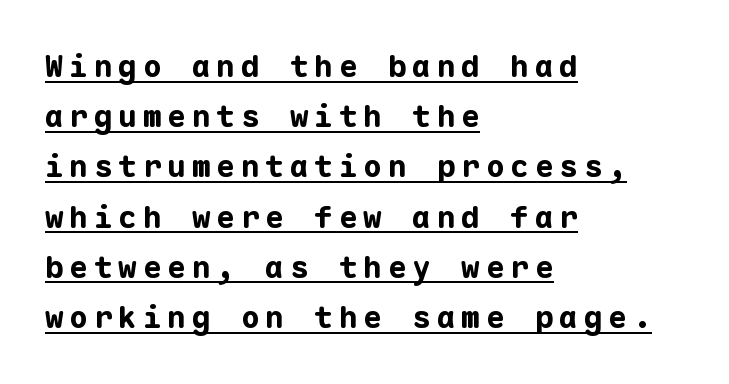
{"serif": "no", "italic": "no", "bold": "yes", "weight": "bold", "width": "normal", "stroke_contrast": "low", "x_height": "medium", "monospaced": "yes", "underline": "yes", "align": "left", "line_spacing": "normal", "line_spacing_ratio": 1.62, "glyph_px": 31}
